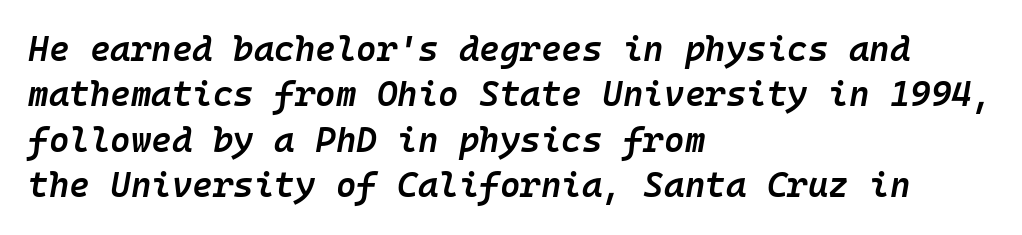
{"italic": "yes", "lean": "right", "slant_degrees": 10, "bold": "semi", "weight": "semibold", "width": "normal", "stroke_contrast": "low", "x_height": "medium", "monospaced": "yes", "underline": "no", "align": "left", "line_spacing": "normal", "line_spacing_ratio": 1.3, "letter_spacing": "normal", "letter_spacing_em": 0.0, "glyph_px": 35}
